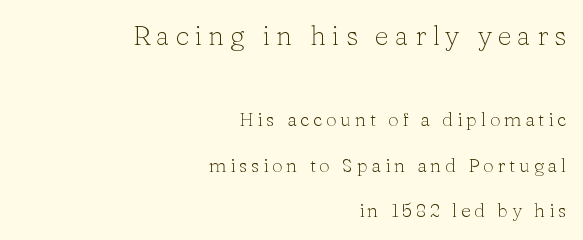
{"serif": "yes", "italic": "no", "bold": "no", "weight": "light", "width": "normal", "stroke_contrast": "low", "x_height": "medium", "monospaced": "no", "underline": "no", "align": "right", "line_spacing": "loose", "line_spacing_ratio": 2.41, "letter_spacing": "wide", "letter_spacing_em": 0.2, "larger_block": "first", "size_ratio": 1.47, "glyph_px": 28}
